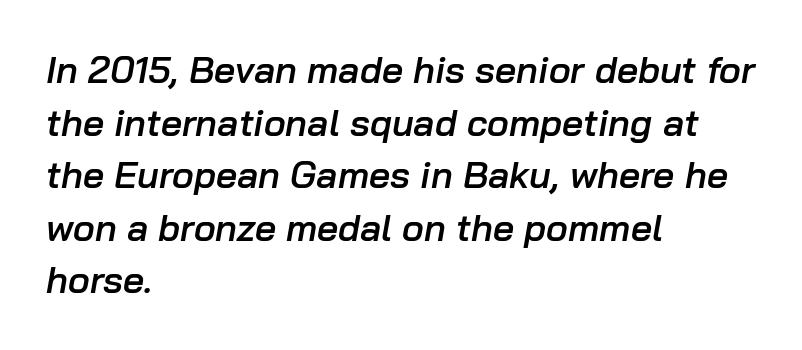
Q: Is the text bold? A: Semi-bold.
Q: Is the text italic (slanted)? A: Yes, it leans right by about 10 degrees.
Q: Is the text underlined? A: No.
Q: How is the paragraph aligned? A: Left-aligned.
Q: Is the spacing between letters normal or unusually wide? A: Normal.
Q: Is the spacing between lines tight, normal or loose? A: Normal.
Q: Width (condensed, normal, or wide)? A: Normal.
Q: Stroke contrast? A: Low.
Q: x-height? A: Medium.
Q: Monospaced? A: No.
